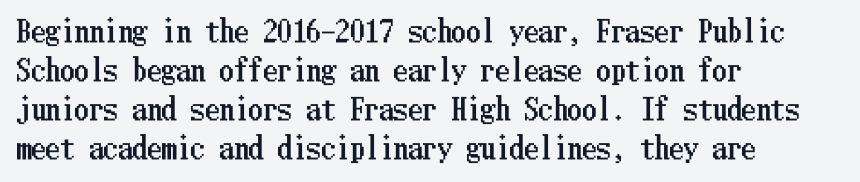
{"italic": "no", "width": "condensed", "stroke_contrast": "low", "x_height": "medium", "underline": "no", "align": "left", "line_spacing": "normal", "line_spacing_ratio": 1.35, "letter_spacing": "normal", "letter_spacing_em": 0.0, "glyph_px": 29}
